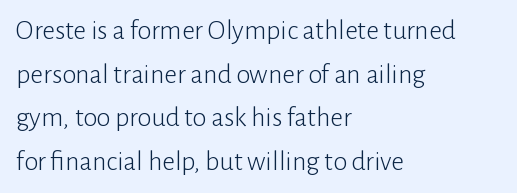
{"serif": "no", "italic": "no", "bold": "no", "weight": "light", "width": "normal", "stroke_contrast": "low", "x_height": "medium", "monospaced": "no", "underline": "no", "align": "left", "line_spacing": "normal", "line_spacing_ratio": 1.56, "letter_spacing": "normal", "letter_spacing_em": 0.0, "glyph_px": 28}
